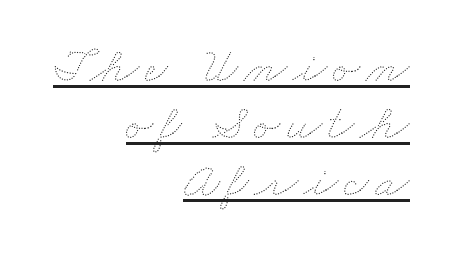
The image shows 50 px thin, wide type; set right-aligned, tight line spacing (1.14x), underlined; medium stroke contrast and a small x-height.
